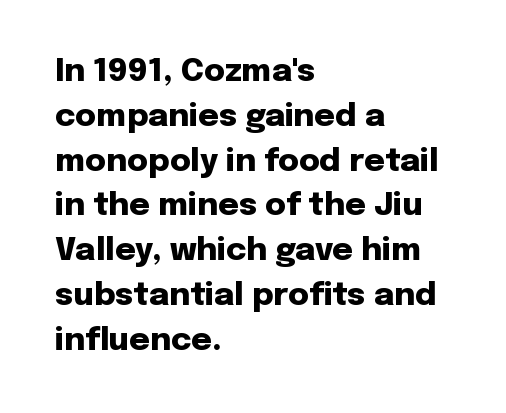
Q: Is the text bold? A: Yes.
Q: Is the text italic (slanted)? A: No, it is upright.
Q: Is the typeface a serif or a sans-serif typeface? A: Sans-serif.
Q: Is the text underlined? A: No.
Q: How is the paragraph aligned? A: Left-aligned.
Q: Is the spacing between letters normal or unusually wide? A: Normal.
Q: Is the spacing between lines tight, normal or loose? A: Normal.
Q: Width (condensed, normal, or wide)? A: Normal.
Q: Stroke contrast? A: Low.
Q: x-height? A: Medium.
Q: Monospaced? A: No.
